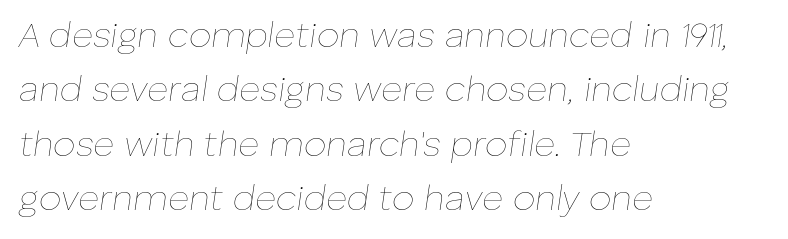
{"italic": "yes", "lean": "right", "slant_degrees": 8, "bold": "no", "weight": "thin", "width": "normal", "stroke_contrast": "low", "x_height": "medium", "monospaced": "no", "underline": "no", "align": "left", "line_spacing": "normal", "line_spacing_ratio": 1.51, "letter_spacing": "normal", "letter_spacing_em": 0.0, "glyph_px": 36}
